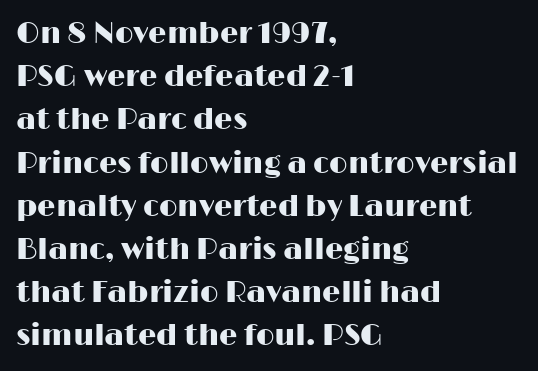
Does the leading feel generous? No, just average. Typographically, this falls in the sans-serif category. Do the letters lean? They stand straight. How are the letters spaced? Ordinarily, with no added tracking. Proportional: the letters do not fall into vertical columns. No word sits above an underline.
